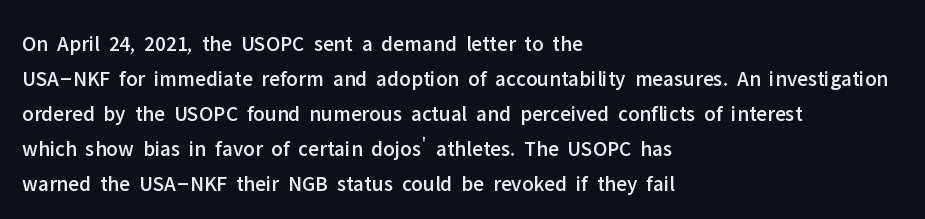
Q: Is the text italic (slanted)? A: No, it is upright.
Q: Is the text underlined? A: No.
Q: How is the paragraph aligned? A: Left-aligned.
Q: Is the spacing between letters normal or unusually wide? A: Normal.
Q: Is the spacing between lines tight, normal or loose? A: Normal.
